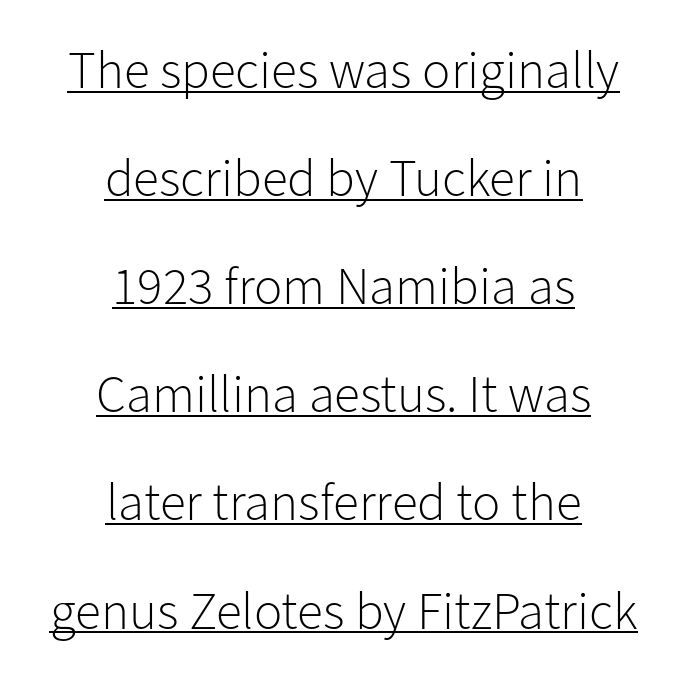
{"serif": "no", "italic": "no", "bold": "no", "weight": "light", "width": "normal", "stroke_contrast": "low", "x_height": "medium", "monospaced": "no", "underline": "yes", "align": "center", "line_spacing": "loose", "line_spacing_ratio": 2.04, "letter_spacing": "normal", "letter_spacing_em": 0.0, "glyph_px": 53}
